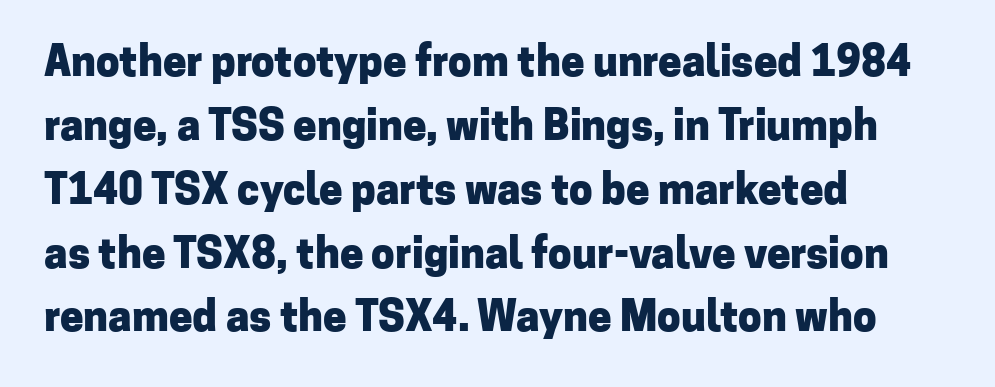
Here the designer chose a conventional face with non-uniform glyph widths. Caption: bold face, heavy strokes. Rendered with straight, roman letterforms. Unlike a traditional serif, this face leaves its strokes unadorned. Just letters on the line, the space beneath them empty.
